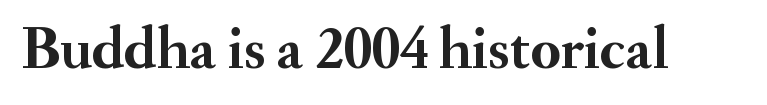
The characters look thick and weighty, a clear bold. The glyphs in this specimen are seriffed. Posture: vertical. The foot of each line stays bare and open.
